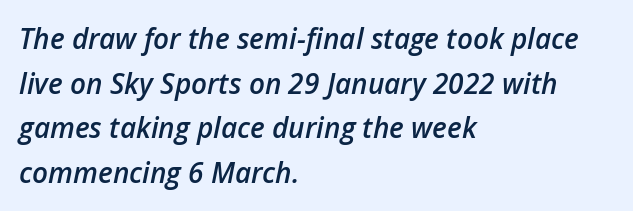
The image shows 28 px semibold type, italic (leaning right); set left-aligned, normal line spacing (1.59x), normal letter spacing, not underlined; low stroke contrast and a medium x-height.
